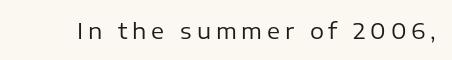
The font is comparable to plain body text, perhaps lighter. The font's upright variant was chosen for this text. The gaps between neighbouring characters are conspicuously large. Rule under the text: the space is simply empty.
